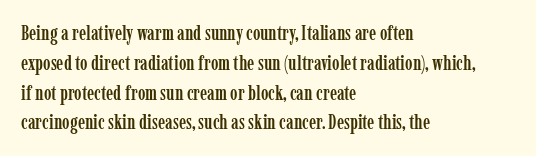
The image shows 20 px text type, upright; set left-aligned, normal line spacing (1.49x), normal letter spacing, not underlined.
